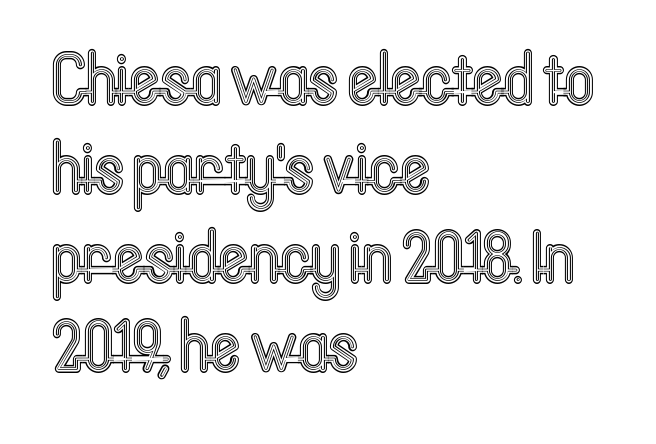
{"italic": "no", "width": "condensed", "x_height": "medium", "monospaced": "no", "underline": "no", "align": "left", "line_spacing_ratio": 1.22, "letter_spacing": "normal", "letter_spacing_em": 0.0, "glyph_px": 73}
